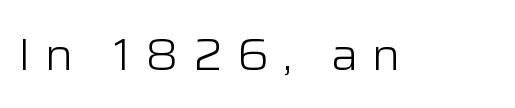
{"serif": "no", "italic": "no", "bold": "no", "weight": "light", "width": "normal", "stroke_contrast": "low", "x_height": "medium", "monospaced": "no", "underline": "no", "letter_spacing": "wide", "letter_spacing_em": 0.31, "glyph_px": 45}
